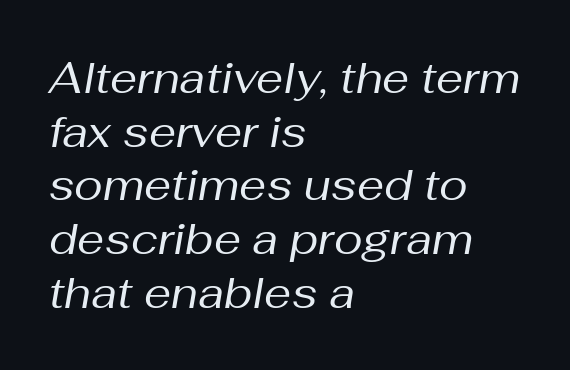
The image shows 43 px regular-weight type, italic (leaning right); set left-aligned, normal line spacing (1.25x), normal letter spacing, not underlined; medium stroke contrast and a medium x-height.
